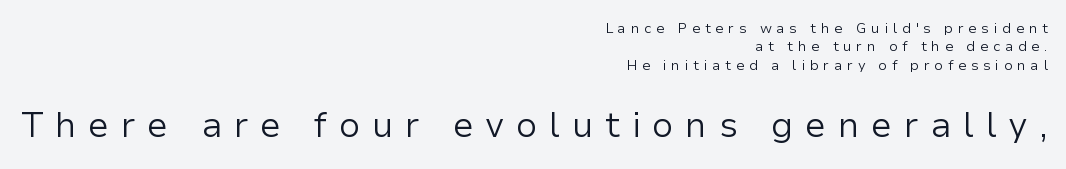
{"serif": "no", "italic": "no", "bold": "no", "weight": "regular", "width": "normal", "stroke_contrast": "low", "x_height": "medium", "monospaced": "no", "underline": "no", "align": "right", "line_spacing": "normal", "line_spacing_ratio": 1.32, "letter_spacing": "wide", "letter_spacing_em": 0.33, "larger_block": "second", "size_ratio": 2.5, "glyph_px": 35}
